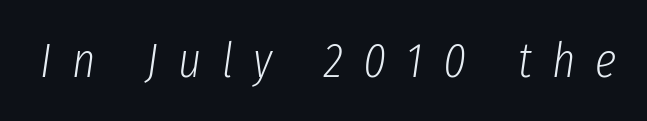
Q: Is the text bold? A: No.
Q: Is the text italic (slanted)? A: Yes, it leans right by about 8 degrees.
Q: Is the text underlined? A: No.
Q: Is the spacing between letters normal or unusually wide? A: Unusually wide.
Q: Width (condensed, normal, or wide)? A: Condensed.
Q: Stroke contrast? A: Low.
Q: x-height? A: Medium.
Q: Monospaced? A: No.
